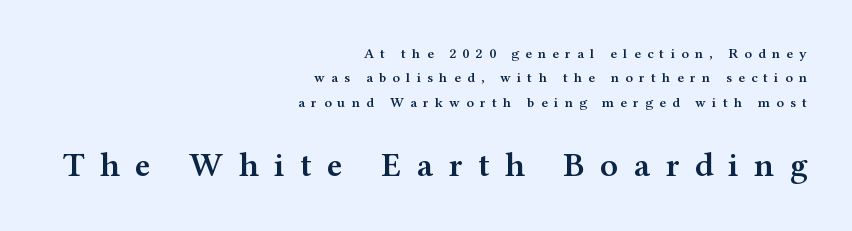
Q: Is the text bold? A: Semi-bold.
Q: Is the text italic (slanted)? A: No, it is upright.
Q: Is the typeface a serif or a sans-serif typeface? A: Serif.
Q: Is the text underlined? A: No.
Q: How is the paragraph aligned? A: Right-aligned.
Q: Is the spacing between letters normal or unusually wide? A: Unusually wide.
Q: Which block of text is set in a larger size, the first (top) or the second (bottom)? A: The second (bottom) one.
Q: Width (condensed, normal, or wide)? A: Wide.
Q: Stroke contrast? A: Medium.
Q: x-height? A: Medium.
Q: Monospaced? A: No.
